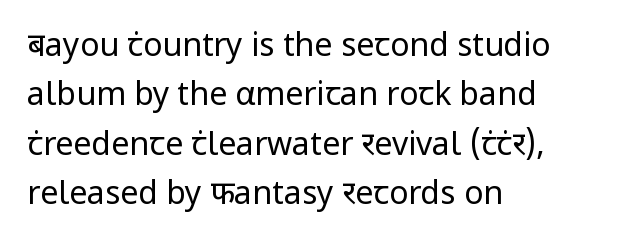
{"serif": "no", "italic": "no", "bold": "no", "weight": "regular", "width": "normal", "stroke_contrast": "low", "x_height": "medium", "monospaced": "no", "underline": "no", "align": "left", "line_spacing": "normal", "line_spacing_ratio": 1.54, "letter_spacing": "normal", "letter_spacing_em": 0.0, "glyph_px": 32}
